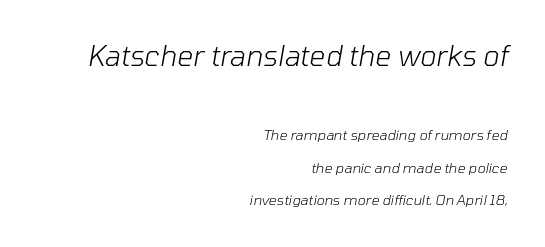
The image shows 28 px light type, italic (leaning right); set right-aligned, loose line spacing (2.34x), normal letter spacing, not underlined; the first (top) block is 2.0x larger; low stroke contrast and a medium x-height.
